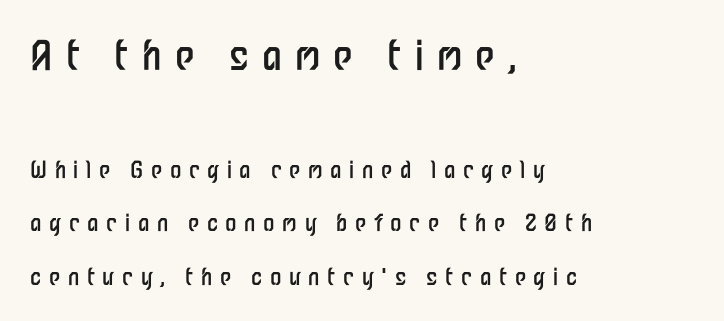
The image shows 40 px regular-weight, condensed sans-serif type, upright; set left-aligned, loose line spacing (2.32x), unusually wide letter spacing (+0.33 em), not underlined; the first (top) block is 1.74x larger; low stroke contrast and a medium x-height.
